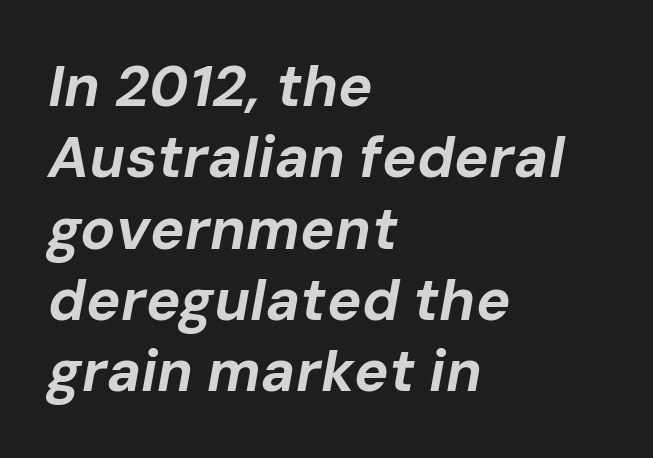
{"italic": "yes", "lean": "right", "slant_degrees": 10, "bold": "yes", "weight": "bold", "width": "normal", "stroke_contrast": "low", "x_height": "medium", "monospaced": "no", "underline": "no", "align": "left", "line_spacing_ratio": 1.23, "letter_spacing": "normal", "letter_spacing_em": 0.0, "glyph_px": 58}
